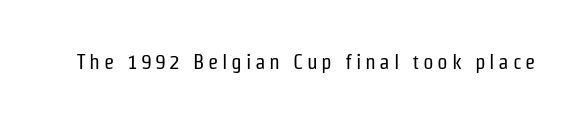
Q: Is the text bold? A: No.
Q: Is the text italic (slanted)? A: No, it is upright.
Q: Is the text underlined? A: No.
